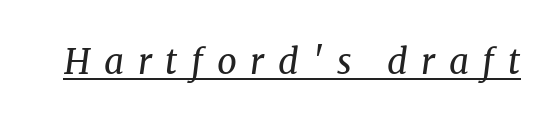
The image shows 35 px regular-weight serif type, italic (leaning right); set unusually wide letter spacing (+0.39 em), underlined; medium stroke contrast and a medium x-height.
